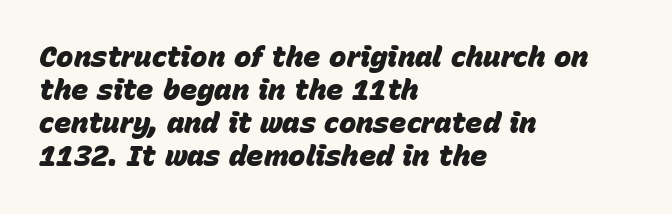
Quick note: italic. The rag falls on the right side of this text block. You could call the tracking neutral — neither tight nor loose. Unmarked baselines from the first word to the last. What's the leading like? Squeezed, with rows nearly overlapping.
